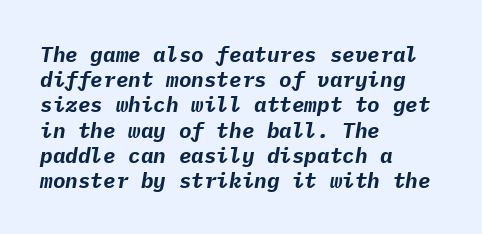
{"italic": "yes", "lean": "right", "slant_degrees": 9, "bold": "yes", "underline": "no", "align": "left", "line_spacing_ratio": 1.2, "letter_spacing": "normal", "letter_spacing_em": 0.0, "glyph_px": 21}
